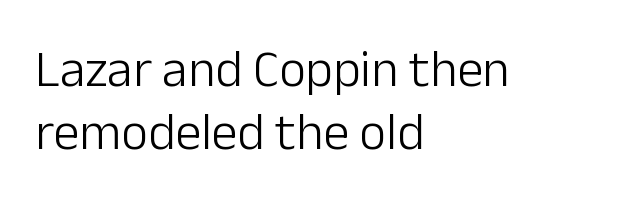
Q: Is the text bold? A: No.
Q: Is the text italic (slanted)? A: No, it is upright.
Q: Is the typeface a serif or a sans-serif typeface? A: Sans-serif.
Q: Is the text underlined? A: No.
Q: How is the paragraph aligned? A: Left-aligned.
Q: Is the spacing between letters normal or unusually wide? A: Normal.
Q: Width (condensed, normal, or wide)? A: Normal.
Q: Stroke contrast? A: Low.
Q: x-height? A: Medium.
Q: Monospaced? A: No.
